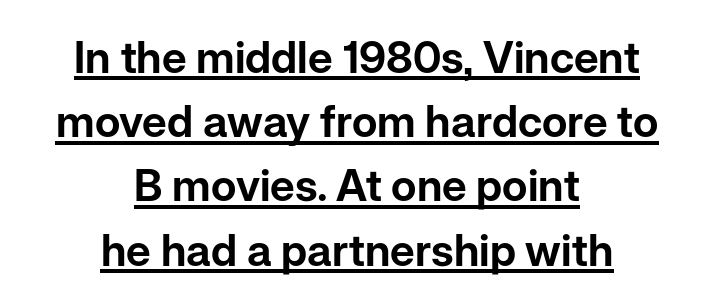
The image shows 44 px sans-serif type, upright; set centered, normal line spacing (1.46x), normal letter spacing, underlined; low stroke contrast and a medium x-height.
